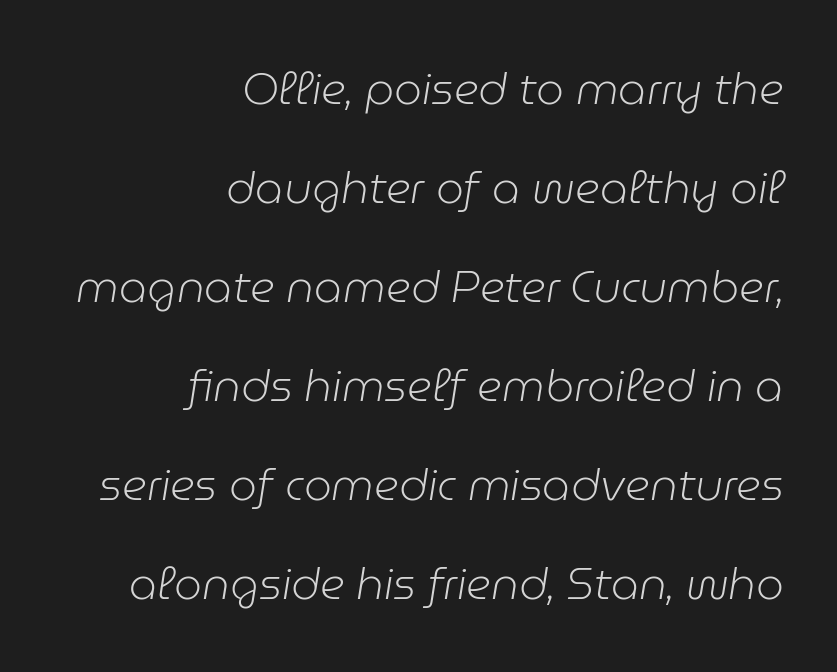
Q: Is the text bold? A: No.
Q: Is the text italic (slanted)? A: Yes, it leans right by about 9 degrees.
Q: Is the text underlined? A: No.
Q: How is the paragraph aligned? A: Right-aligned.
Q: Is the spacing between letters normal or unusually wide? A: Normal.
Q: Is the spacing between lines tight, normal or loose? A: Loose.
Q: Width (condensed, normal, or wide)? A: Normal.
Q: Stroke contrast? A: Low.
Q: x-height? A: Medium.
Q: Monospaced? A: No.
